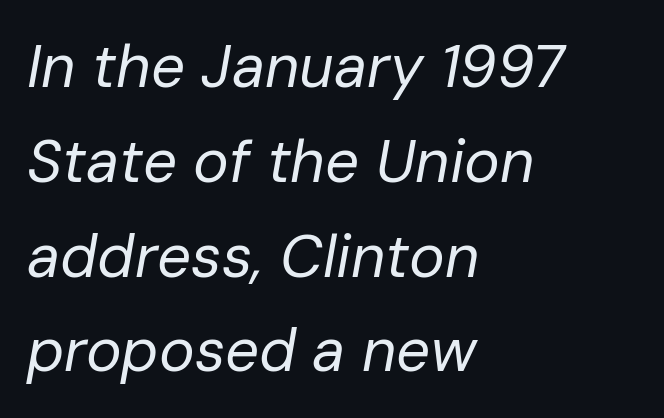
Q: Is the text bold? A: No.
Q: Is the text italic (slanted)? A: Yes, it leans right by about 10 degrees.
Q: Is the text underlined? A: No.
Q: How is the paragraph aligned? A: Left-aligned.
Q: Is the spacing between letters normal or unusually wide? A: Normal.
Q: Is the spacing between lines tight, normal or loose? A: Normal.
Q: Width (condensed, normal, or wide)? A: Normal.
Q: Stroke contrast? A: Low.
Q: x-height? A: Medium.
Q: Monospaced? A: No.
